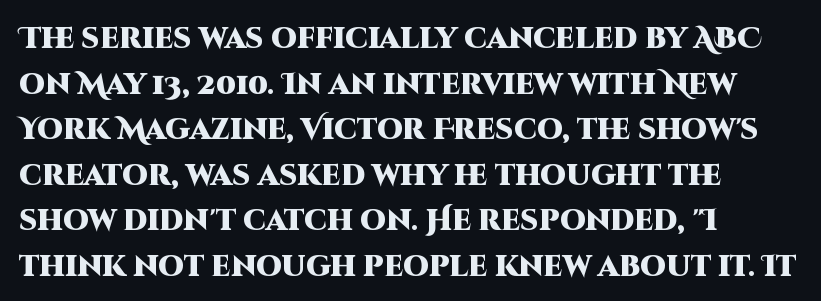
{"serif": "no", "italic": "no", "bold": "yes", "weight": "heavy", "width": "normal", "stroke_contrast": "high", "x_height": "large", "monospaced": "no", "underline": "no", "align": "left", "line_spacing": "normal", "line_spacing_ratio": 1.57, "letter_spacing": "normal", "letter_spacing_em": 0.0, "glyph_px": 29}
